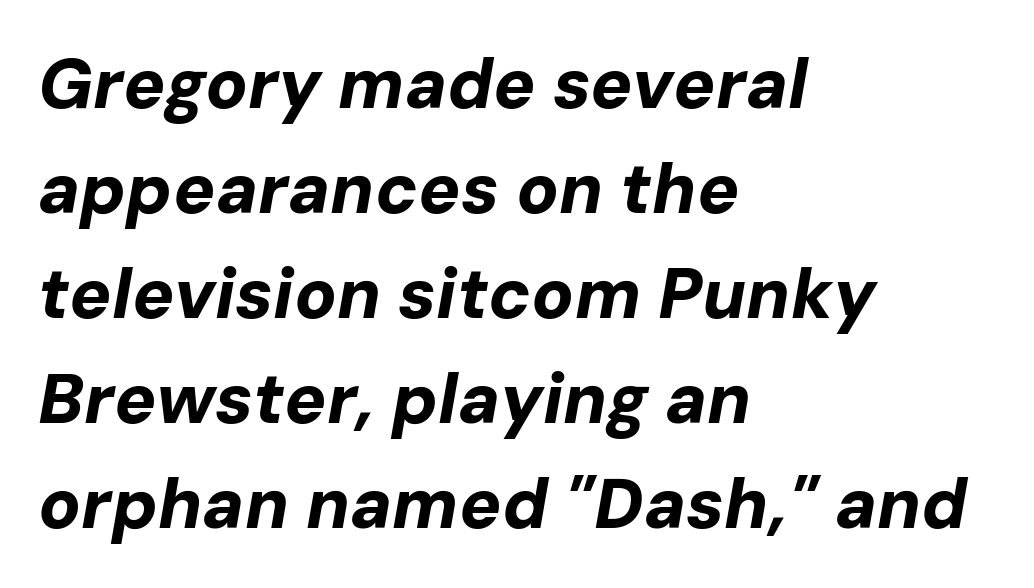
Left-aligned paragraph, ragged on the right. This rendering leaves character spacing at its baseline value. Here the designer chose a conventional face with non-uniform glyph widths. Characters are canted at an angle relative to the baseline's perpendicular. The string is rendered with underlining switched off.
